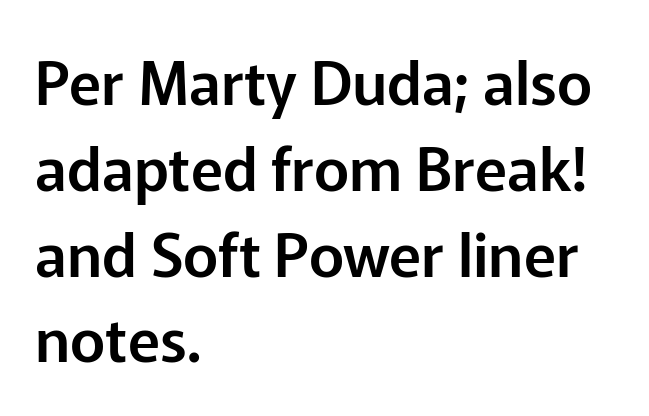
The designer left line spacing at the default. Is the letter spacing exaggerated? No — it looks like the ordinary default. Left-aligned paragraph, ragged on the right. Think of a printed novel: that variable character pitch is what you see here.
